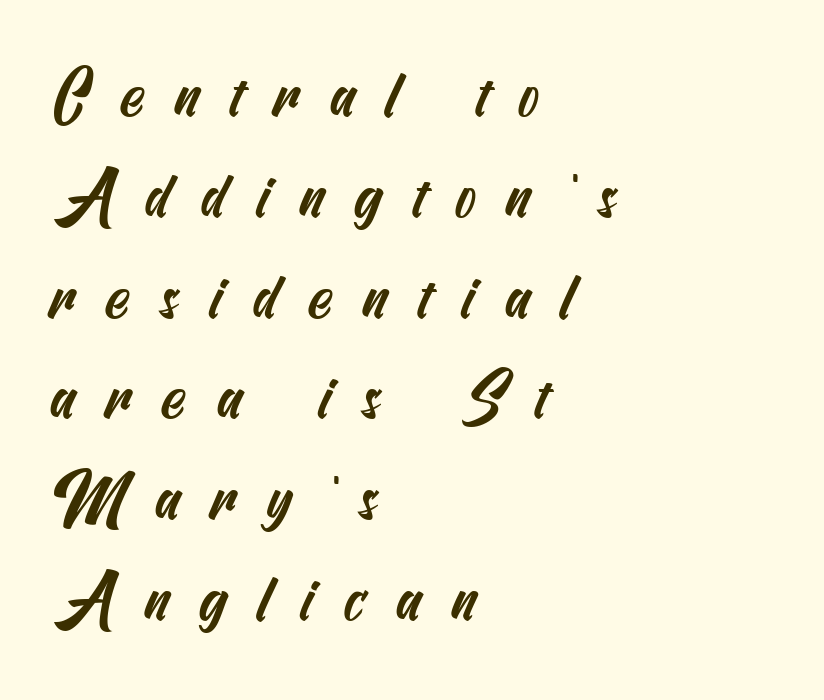
Q: Is the typeface a serif or a sans-serif typeface? A: Sans-serif.
Q: Is the text underlined? A: No.
Q: How is the paragraph aligned? A: Left-aligned.
Q: Is the spacing between letters normal or unusually wide? A: Unusually wide.
Q: Is the spacing between lines tight, normal or loose? A: Normal.
Q: Width (condensed, normal, or wide)? A: Condensed.
Q: Stroke contrast? A: Medium.
Q: x-height? A: Small.
